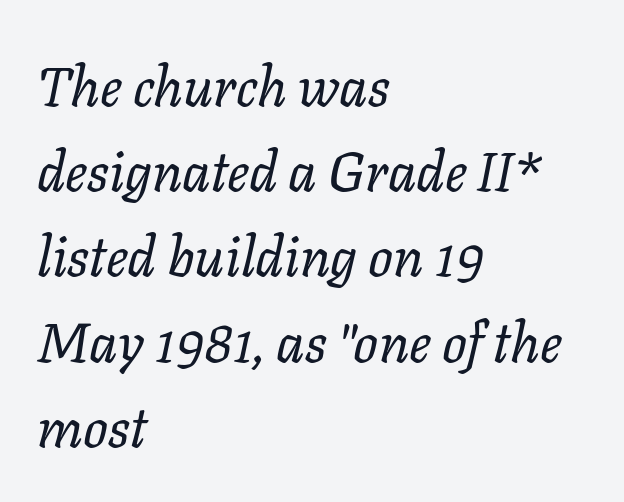
Stems here are at most as thick as an everyday book face. This sample uses plain, unmodified letter spacing. A typesetter would call this proportional, since set widths differ per character. The glyphs look as if they've been sheared to an angle. Plain, unruled lines of type.
